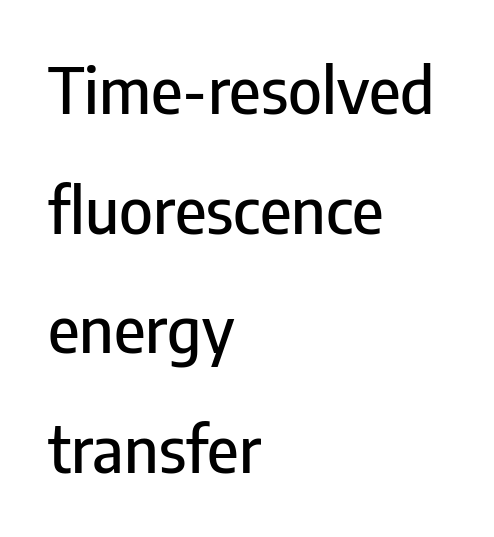
Q: Is the text italic (slanted)? A: No, it is upright.
Q: Is the typeface a serif or a sans-serif typeface? A: Sans-serif.
Q: Is the text underlined? A: No.
Q: How is the paragraph aligned? A: Left-aligned.
Q: Is the spacing between letters normal or unusually wide? A: Normal.
Q: Width (condensed, normal, or wide)? A: Condensed.
Q: Stroke contrast? A: Low.
Q: x-height? A: Medium.
Q: Monospaced? A: No.
